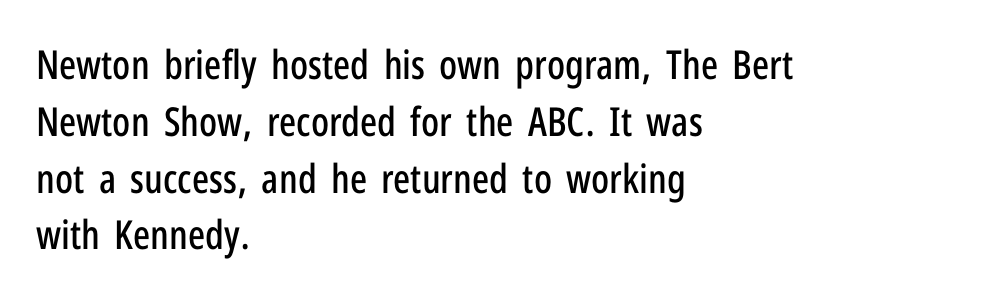
The image shows 40 px condensed sans-serif type, upright; set left-aligned, normal line spacing (1.42x), normal letter spacing, not underlined; low stroke contrast and a medium x-height.
